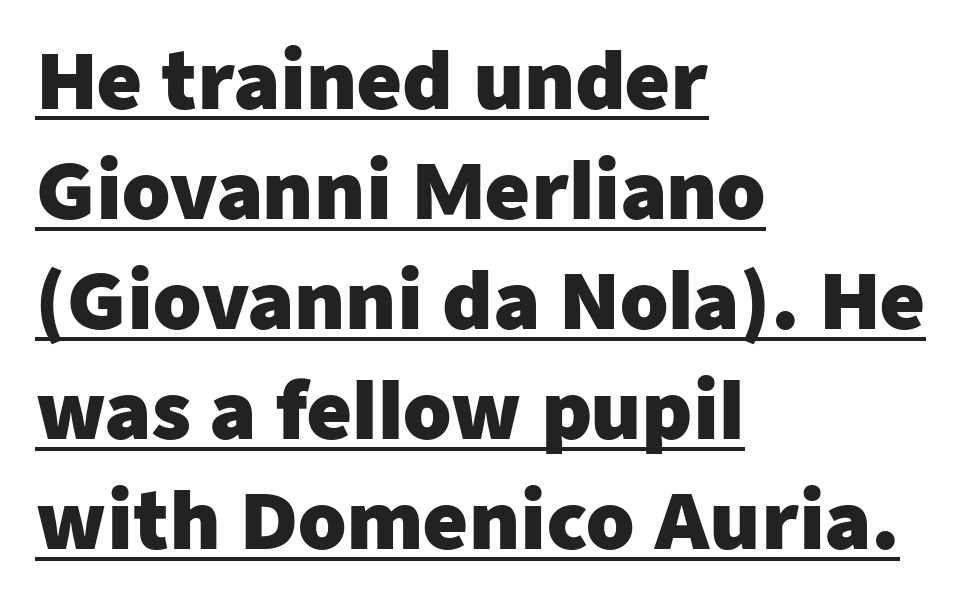
The image shows 77 px heavy sans-serif type, upright; set left-aligned, normal line spacing (1.43x), normal letter spacing, underlined; low stroke contrast and a medium x-height.
